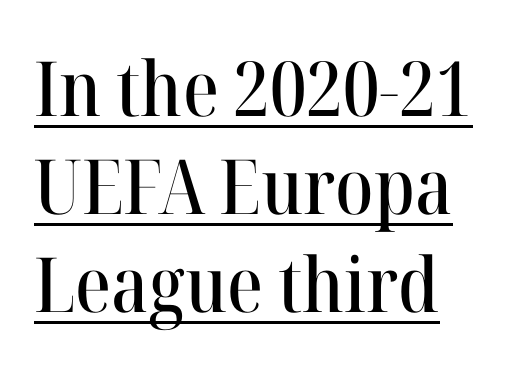
Q: Is the text italic (slanted)? A: No, it is upright.
Q: Is the typeface a serif or a sans-serif typeface? A: Serif.
Q: Is the text underlined? A: Yes.
Q: Is the spacing between letters normal or unusually wide? A: Normal.
Q: Is the spacing between lines tight, normal or loose? A: Normal.
Q: Width (condensed, normal, or wide)? A: Normal.
Q: Stroke contrast? A: High.
Q: x-height? A: Medium.
Q: Monospaced? A: No.
